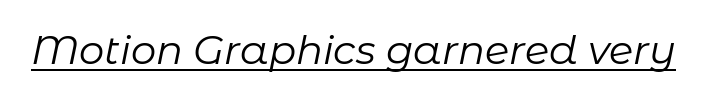
Q: Is the text bold? A: No.
Q: Is the text italic (slanted)? A: Yes, it leans right by about 11 degrees.
Q: Is the text underlined? A: Yes.
Q: Is the spacing between letters normal or unusually wide? A: Normal.
Q: Width (condensed, normal, or wide)? A: Normal.
Q: Stroke contrast? A: Low.
Q: x-height? A: Medium.
Q: Monospaced? A: No.
